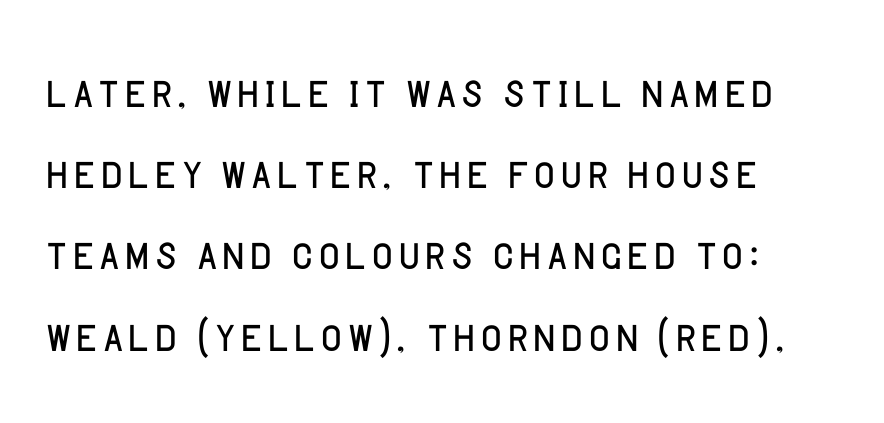
The tracking reads as untouched default to a designer's eye. Interline gaps are of average width in this sample. These lines were composed using upright roman letters. Proportional: the letters do not fall into vertical columns.
